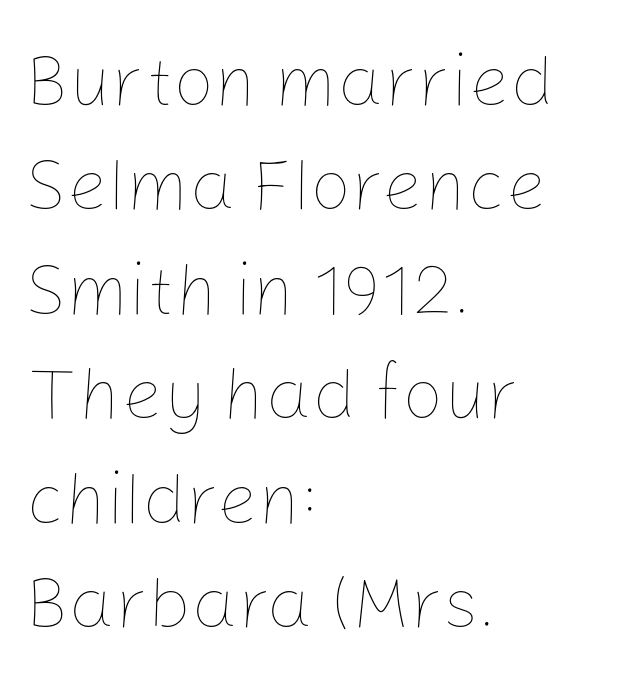
{"italic": "no", "bold": "no", "weight": "thin", "width": "normal", "stroke_contrast": "low", "x_height": "medium", "monospaced": "no", "underline": "no", "align": "left", "line_spacing": "normal", "line_spacing_ratio": 1.43, "letter_spacing": "normal", "letter_spacing_em": 0.0, "glyph_px": 73}
